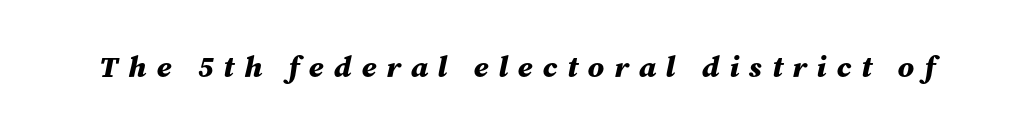
The image shows 30 px bold type, italic (leaning right); set unusually wide letter spacing (+0.33 em), not underlined; medium stroke contrast and a medium x-height.
